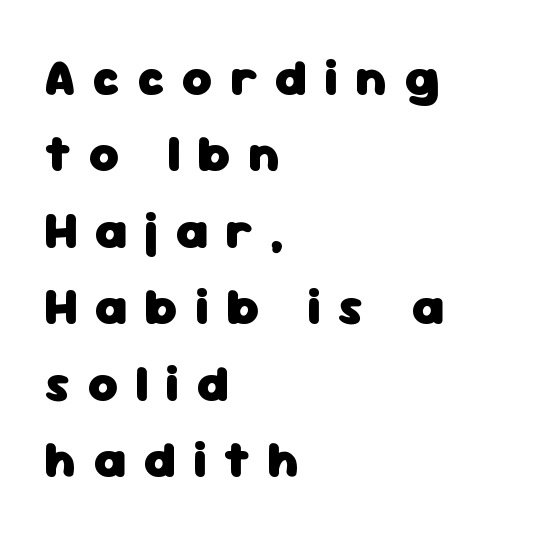
Q: Is the text bold? A: Yes.
Q: Is the text italic (slanted)? A: No, it is upright.
Q: Is the typeface a serif or a sans-serif typeface? A: Sans-serif.
Q: Is the text underlined? A: No.
Q: How is the paragraph aligned? A: Left-aligned.
Q: Is the spacing between letters normal or unusually wide? A: Unusually wide.
Q: Is the spacing between lines tight, normal or loose? A: Normal.
Q: Width (condensed, normal, or wide)? A: Normal.
Q: Stroke contrast? A: Low.
Q: x-height? A: Medium.
Q: Monospaced? A: No.
